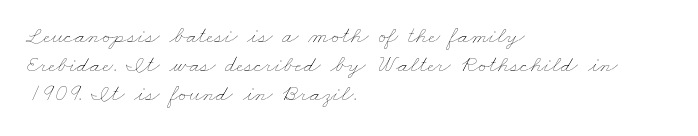
The passage shown is not underscored anywhere. This rendering uses left alignment, leaving the right contour irregular. Standard letterfit; no display-style spreading of the glyphs. Is the stroke heavy? The answer is a plain regular-or-lighter.
